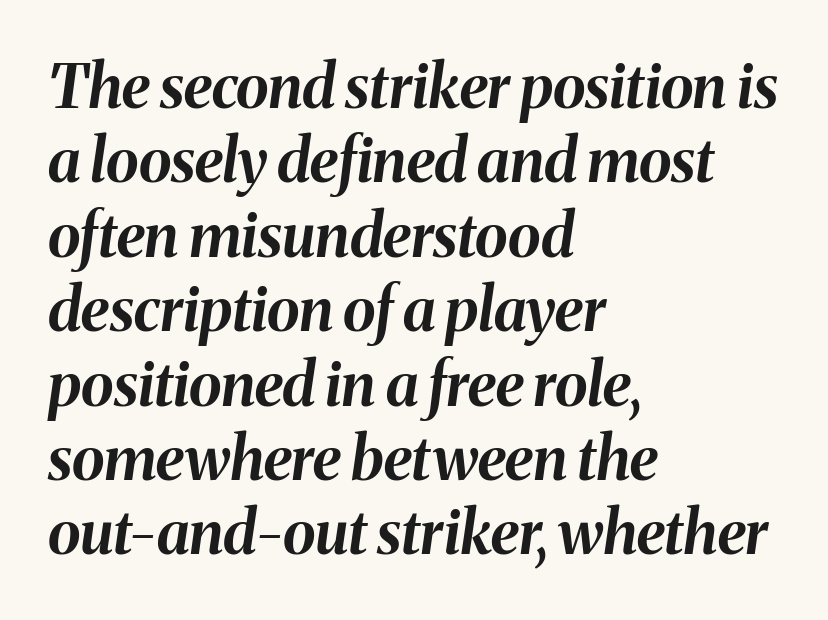
Look at the stroke-to-counter ratio: heavy, a bold. The type is set solid horizontally, with unmodified tracking. Casual observation: everything's shoved over to the left. Observe the lean: these are italic letterforms. The face used here is proportionally spaced, like ordinary book or web type. Letters rest on an invisible, unmarked baseline.
